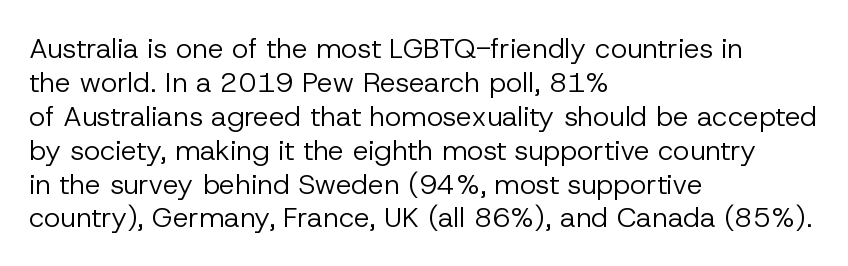
{"serif": "no", "italic": "no", "bold": "no", "weight": "regular", "width": "normal", "stroke_contrast": "low", "x_height": "medium", "monospaced": "no", "underline": "no", "align": "left", "line_spacing_ratio": 1.21, "letter_spacing": "normal", "letter_spacing_em": 0.0, "glyph_px": 28}
